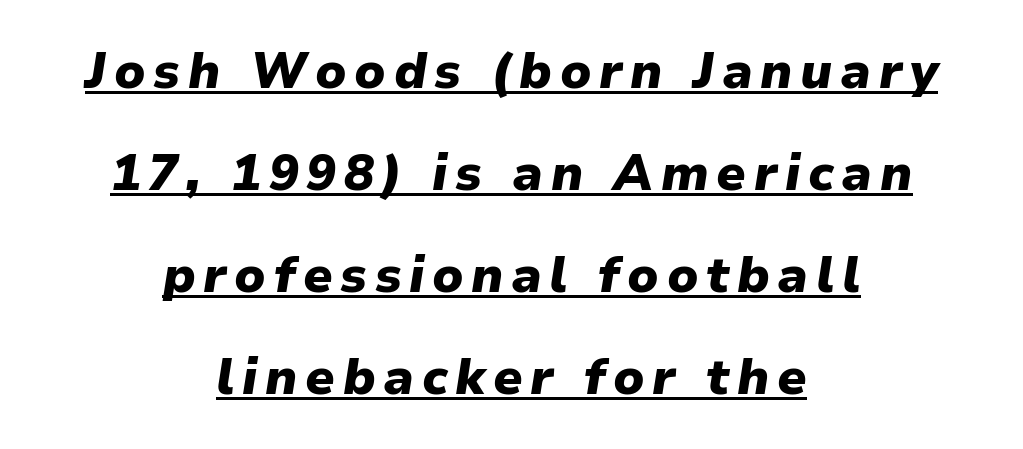
{"italic": "yes", "lean": "right", "slant_degrees": 9, "bold": "yes", "weight": "heavy", "width": "normal", "stroke_contrast": "low", "x_height": "medium", "monospaced": "no", "underline": "yes", "align": "center", "line_spacing": "loose", "line_spacing_ratio": 2.04, "glyph_px": 50}
